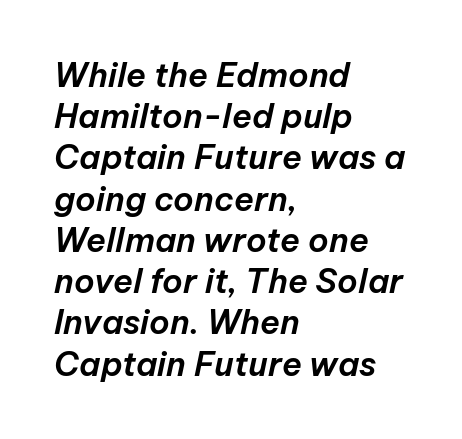
The image shows 33 px text type, italic (leaning right); set left-aligned, normal line spacing (1.25x), normal letter spacing, not underlined; low stroke contrast and a medium x-height.
